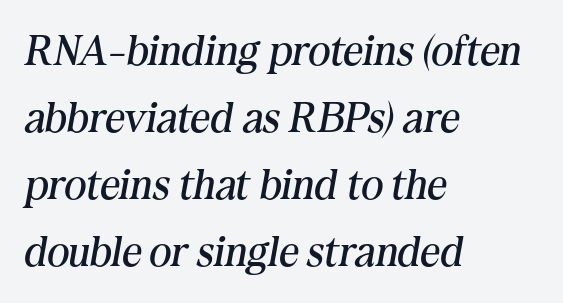
Q: Is the text bold? A: No.
Q: Is the text italic (slanted)? A: Yes, it leans right by about 10 degrees.
Q: Is the typeface a serif or a sans-serif typeface? A: Serif.
Q: Is the text underlined? A: No.
Q: How is the paragraph aligned? A: Left-aligned.
Q: Is the spacing between letters normal or unusually wide? A: Normal.
Q: Is the spacing between lines tight, normal or loose? A: Normal.
Q: Width (condensed, normal, or wide)? A: Normal.
Q: Stroke contrast? A: Medium.
Q: x-height? A: Medium.
Q: Monospaced? A: No.
